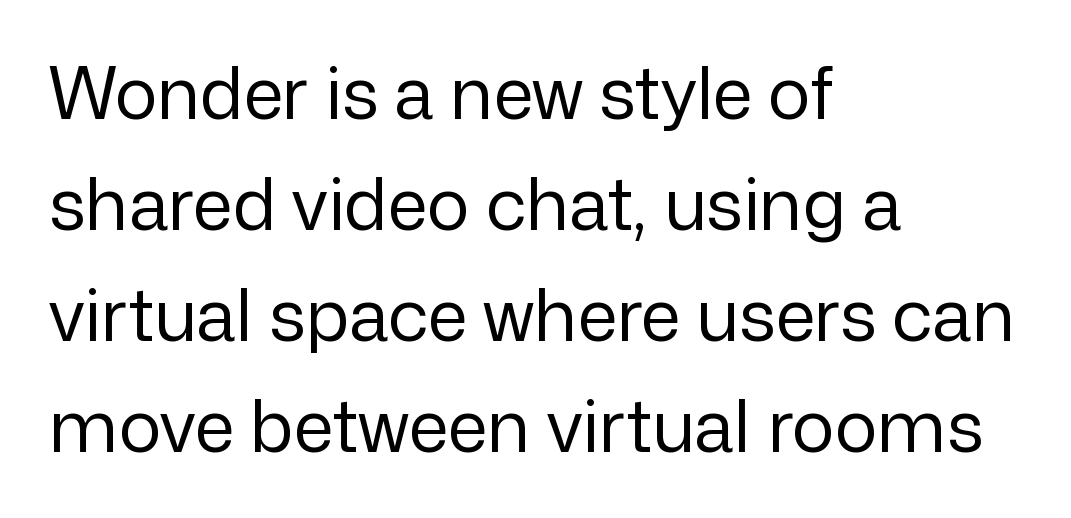
{"serif": "no", "italic": "no", "bold": "no", "weight": "regular", "width": "normal", "stroke_contrast": "low", "x_height": "medium", "monospaced": "no", "underline": "no", "align": "left", "line_spacing": "normal", "line_spacing_ratio": 1.54, "letter_spacing": "normal", "letter_spacing_em": 0.0, "glyph_px": 72}
